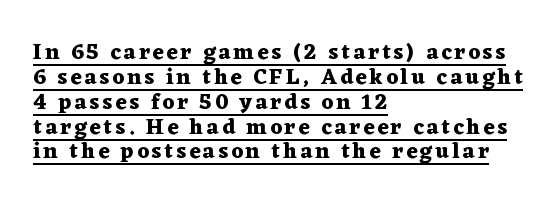
The image shows 22 px bold type, upright; set left-aligned, tight line spacing (1.13x), underlined.
